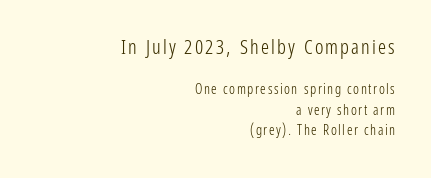
The image shows 20 px text type, upright; set right-aligned, normal line spacing (1.46x), not underlined; the first (top) block is 1.43x larger.
